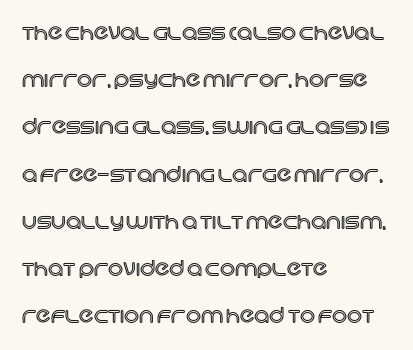
{"italic": "no", "underline": "no", "align": "left", "line_spacing": "loose", "line_spacing_ratio": 2.25, "letter_spacing": "normal", "letter_spacing_em": 0.0, "glyph_px": 21}
